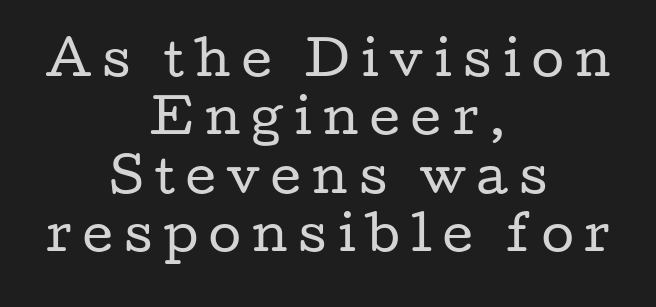
Between one letter and the next there's a generous, obvious gap. Stroke thickness stays within the range of a standard reading face or lighter. Style check: upright. Unmarked baselines from the first word to the last. The letters advance in unequal steps, a hallmark of proportional type. The type family on display is of the serif kind.
